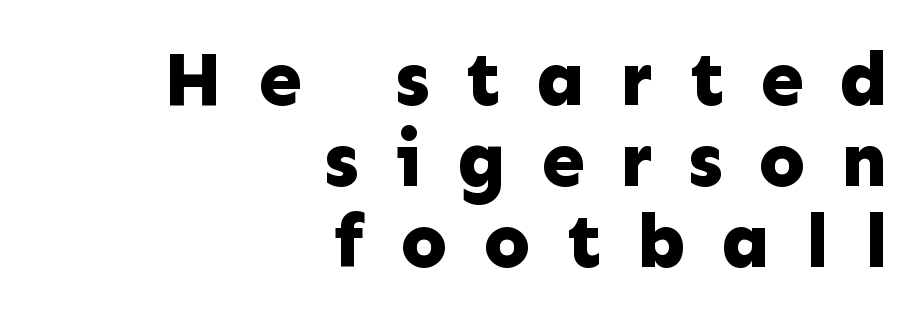
Q: Is the text bold? A: Yes.
Q: Is the text italic (slanted)? A: No, it is upright.
Q: Is the typeface a serif or a sans-serif typeface? A: Sans-serif.
Q: Is the text underlined? A: No.
Q: How is the paragraph aligned? A: Right-aligned.
Q: Is the spacing between letters normal or unusually wide? A: Unusually wide.
Q: Is the spacing between lines tight, normal or loose? A: Tight.
Q: Width (condensed, normal, or wide)? A: Normal.
Q: Stroke contrast? A: Low.
Q: x-height? A: Medium.
Q: Monospaced? A: No.
